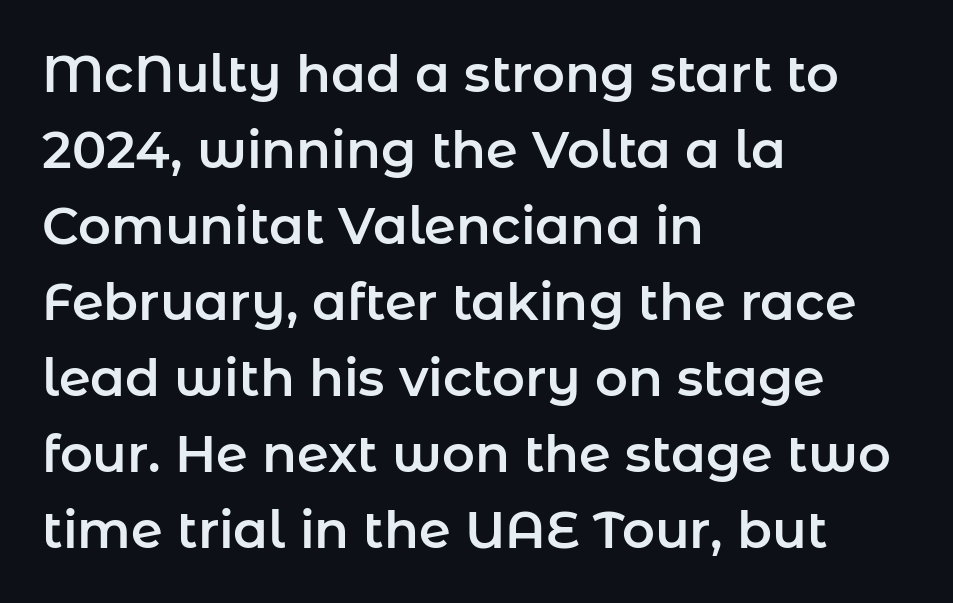
Q: Is the text italic (slanted)? A: No, it is upright.
Q: Is the typeface a serif or a sans-serif typeface? A: Sans-serif.
Q: Is the text underlined? A: No.
Q: How is the paragraph aligned? A: Left-aligned.
Q: Is the spacing between letters normal or unusually wide? A: Normal.
Q: Is the spacing between lines tight, normal or loose? A: Normal.
Q: Width (condensed, normal, or wide)? A: Normal.
Q: Stroke contrast? A: Low.
Q: x-height? A: Medium.
Q: Monospaced? A: No.
